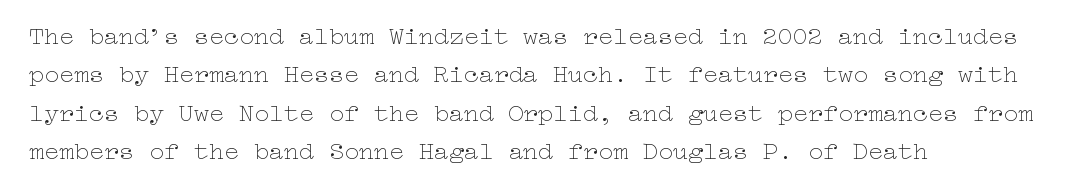
The image shows 25 px text type, upright; set left-aligned, normal line spacing (1.54x), normal letter spacing, not underlined.
